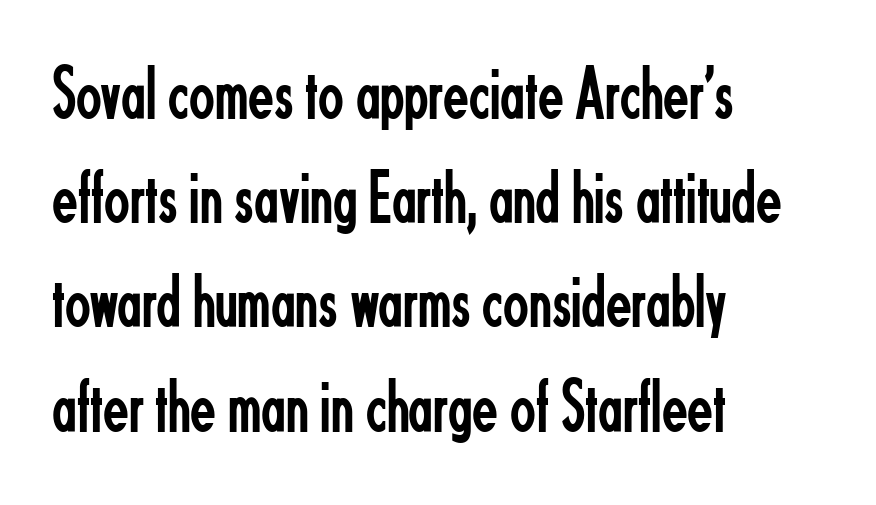
The image shows 75 px regular-weight, condensed sans-serif type, upright; set left-aligned, normal line spacing (1.39x), normal letter spacing, not underlined; low stroke contrast and a small x-height.
